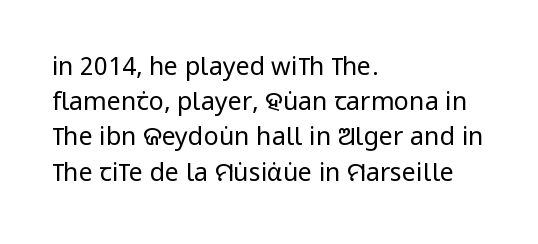
The image shows 25 px text type, upright; set left-aligned, normal line spacing (1.41x), normal letter spacing, not underlined.
